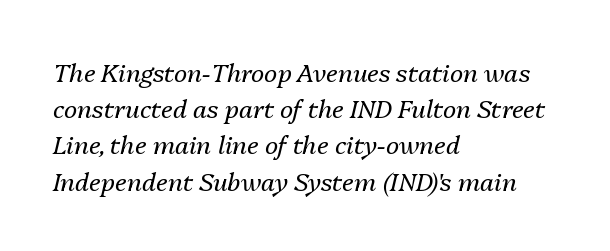
Q: Is the text bold? A: No.
Q: Is the text italic (slanted)? A: Yes, it leans right by about 13 degrees.
Q: Is the text underlined? A: No.
Q: How is the paragraph aligned? A: Left-aligned.
Q: Is the spacing between letters normal or unusually wide? A: Normal.
Q: Is the spacing between lines tight, normal or loose? A: Normal.
